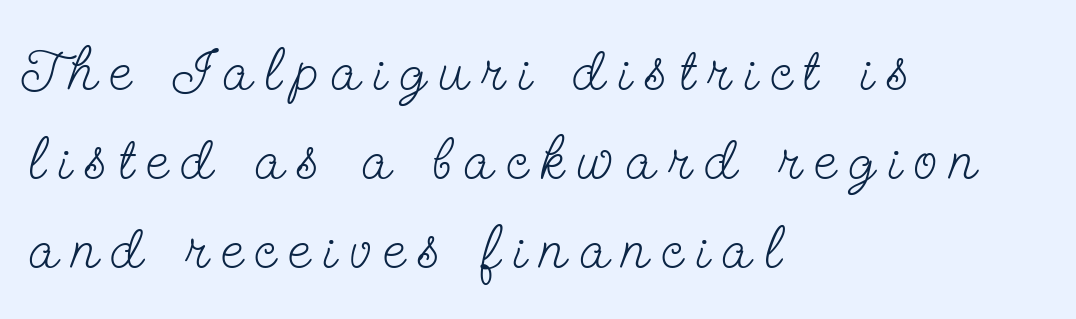
Q: Is the text bold? A: No.
Q: Is the text italic (slanted)? A: Yes.
Q: Is the typeface a serif or a sans-serif typeface? A: Serif.
Q: Is the text underlined? A: No.
Q: How is the paragraph aligned? A: Left-aligned.
Q: Is the spacing between letters normal or unusually wide? A: Unusually wide.
Q: Is the spacing between lines tight, normal or loose? A: Normal.
Q: Width (condensed, normal, or wide)? A: Condensed.
Q: Stroke contrast? A: Low.
Q: x-height? A: Small.
Q: Monospaced? A: No.
